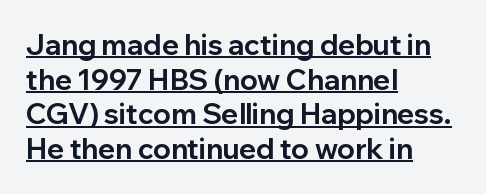
Is this a fixed-width face? No — the glyphs have proportional, varying widths. Honestly, the underline is the first thing you notice here. A student would call this left alignment; a typographer would say flush left, rag right. Students, this is bold: see how much ink each stroke carries.
